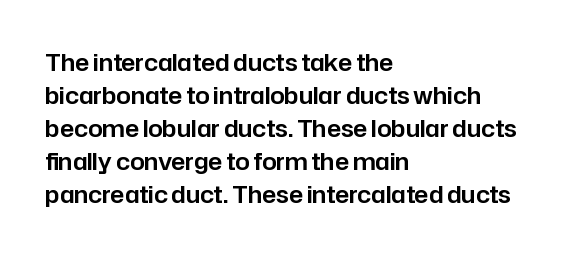
The image shows 23 px text type, upright; set left-aligned, normal line spacing (1.43x), normal letter spacing, not underlined.
